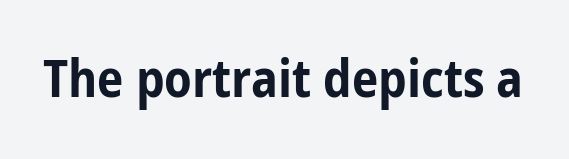
A sans-serif font was chosen for this passage. The face used here is proportionally spaced, like ordinary book or web type. The baseline area is clear. The sample has been set heavy, in full bold.
